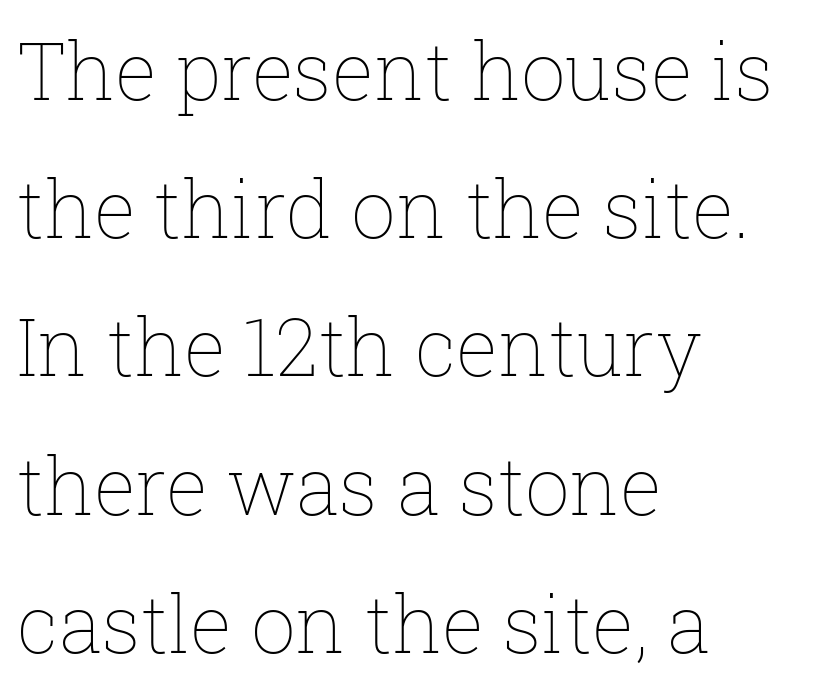
{"italic": "no", "bold": "no", "weight": "thin", "width": "normal", "stroke_contrast": "low", "x_height": "medium", "monospaced": "no", "underline": "no", "align": "left", "line_spacing_ratio": 1.75, "letter_spacing": "normal", "letter_spacing_em": 0.0, "glyph_px": 79}
